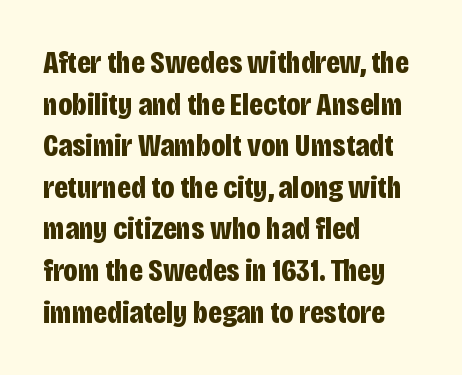
Every stem runs plumb, perpendicular to the baseline. The passage shown is typeset with a sans-serif family. Compared with typical body copy, the letter spacing here is the same. Look at the stroke-to-counter ratio: heavy, a bold. This block has exactly the height ordinary leading produces. Lines of text with bare space underneath.
